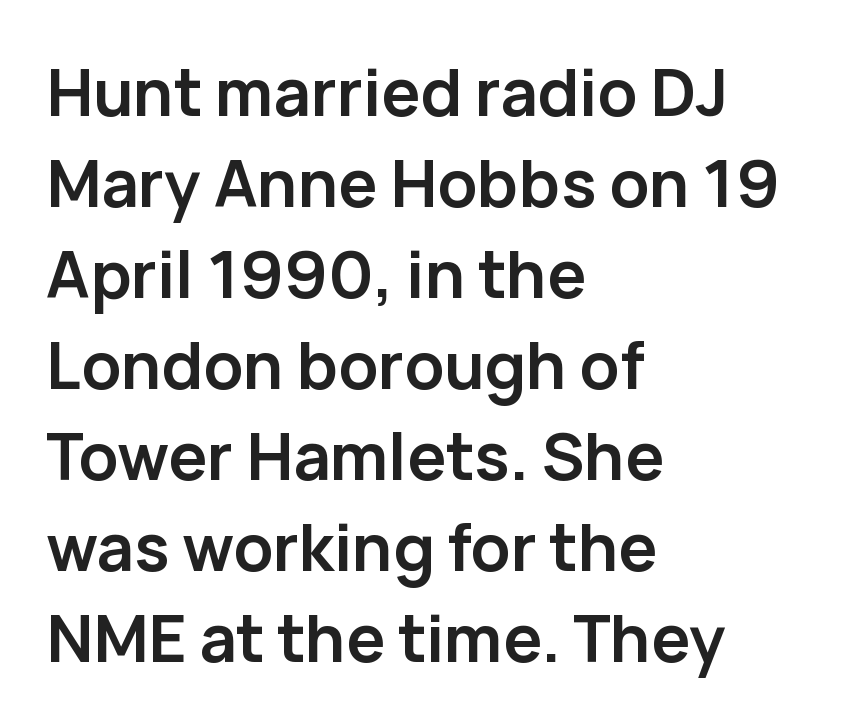
Q: Is the text bold? A: Yes.
Q: Is the text italic (slanted)? A: No, it is upright.
Q: Is the typeface a serif or a sans-serif typeface? A: Sans-serif.
Q: Is the text underlined? A: No.
Q: How is the paragraph aligned? A: Left-aligned.
Q: Is the spacing between letters normal or unusually wide? A: Normal.
Q: Is the spacing between lines tight, normal or loose? A: Normal.
Q: Width (condensed, normal, or wide)? A: Normal.
Q: Stroke contrast? A: Low.
Q: x-height? A: Medium.
Q: Monospaced? A: No.
